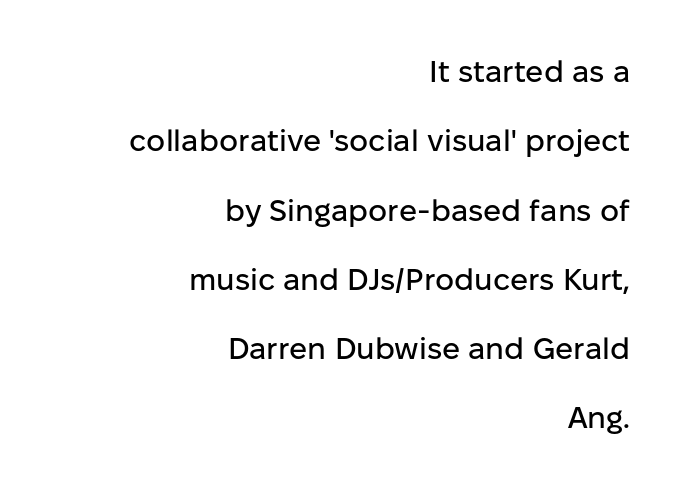
The image shows 30 px sans-serif type, upright; set right-aligned, loose line spacing (2.31x), normal letter spacing, not underlined; low stroke contrast and a medium x-height.
